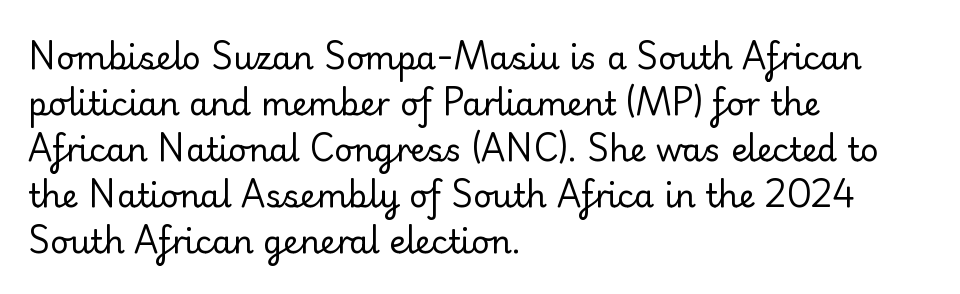
Q: Is the text bold? A: No.
Q: Is the text italic (slanted)? A: No, it is upright.
Q: Is the typeface a serif or a sans-serif typeface? A: Serif.
Q: Is the text underlined? A: No.
Q: How is the paragraph aligned? A: Left-aligned.
Q: Is the spacing between letters normal or unusually wide? A: Normal.
Q: Is the spacing between lines tight, normal or loose? A: Normal.
Q: Width (condensed, normal, or wide)? A: Normal.
Q: Stroke contrast? A: Low.
Q: x-height? A: Small.
Q: Monospaced? A: No.
